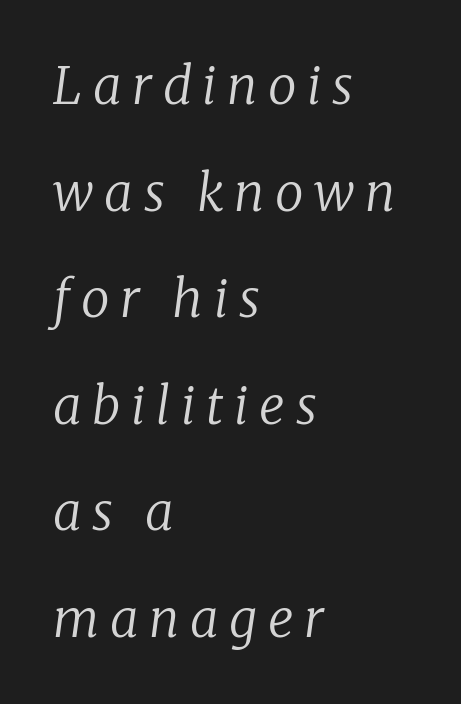
Serifs: yes, visible at the terminals of the letterforms. Spacing verdict: proportional, widths tailored to each character. Glance below the letters and you will spot only blank space. The lines are quadded left. Is the letter spacing exaggerated? Yes — the characters are pushed far apart. Each new line begins a long way beneath the previous one.
